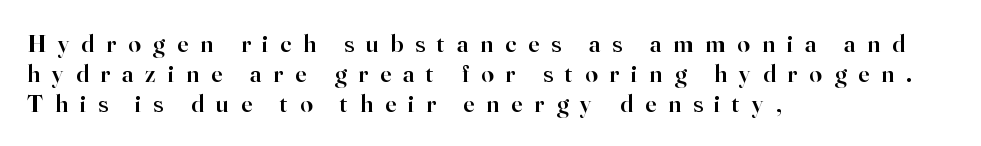
The image shows 25 px text type, upright; set left-aligned, line spacing 1.2x, unusually wide letter spacing (+0.48 em), not underlined.
